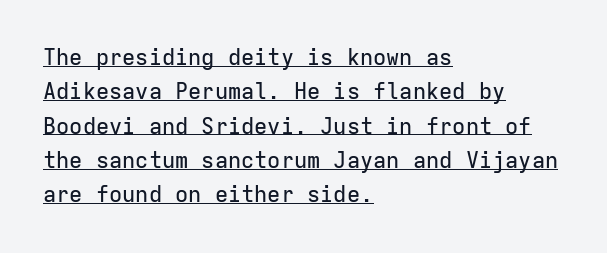
What's the leading like? Ordinary, nothing unusual. This rendering leaves character spacing at its baseline value. A classic flush-left, rag-right setting is used for this passage. The face used here appears with an underline applied. Designer's note — italics off, roman on.
